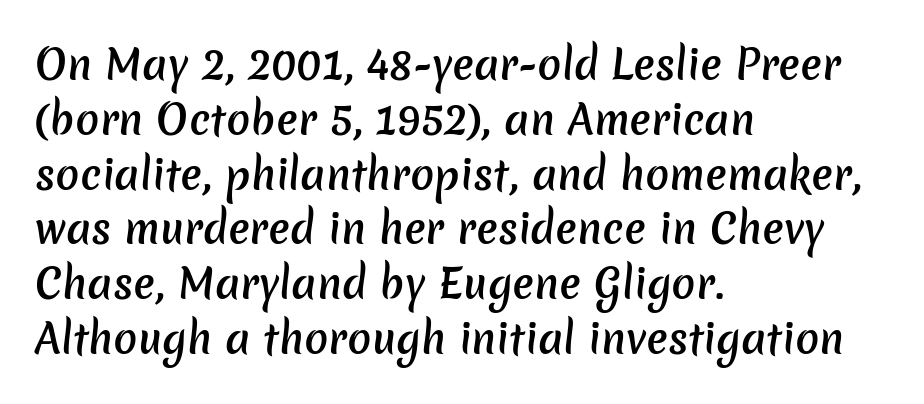
Q: Is the text bold? A: Semi-bold.
Q: Is the typeface a serif or a sans-serif typeface? A: Sans-serif.
Q: Is the text underlined? A: No.
Q: How is the paragraph aligned? A: Left-aligned.
Q: Is the spacing between letters normal or unusually wide? A: Normal.
Q: Is the spacing between lines tight, normal or loose? A: Normal.
Q: Width (condensed, normal, or wide)? A: Normal.
Q: Stroke contrast? A: Low.
Q: x-height? A: Medium.
Q: Monospaced? A: No.
